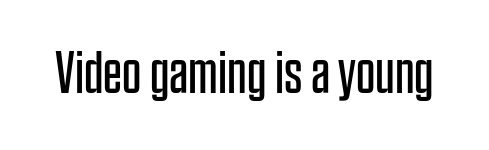
The image shows 60 px regular-weight, condensed sans-serif type, upright; set normal letter spacing, not underlined; low stroke contrast and a large x-height.
